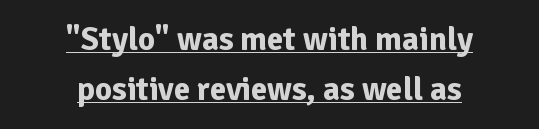
Q: Is the text bold? A: Yes.
Q: Is the text italic (slanted)? A: No, it is upright.
Q: Is the typeface a serif or a sans-serif typeface? A: Sans-serif.
Q: Is the text underlined? A: Yes.
Q: How is the paragraph aligned? A: Centered.
Q: Is the spacing between letters normal or unusually wide? A: Normal.
Q: Is the spacing between lines tight, normal or loose? A: Normal.
Q: Width (condensed, normal, or wide)? A: Normal.
Q: Stroke contrast? A: Low.
Q: x-height? A: Medium.
Q: Monospaced? A: No.
